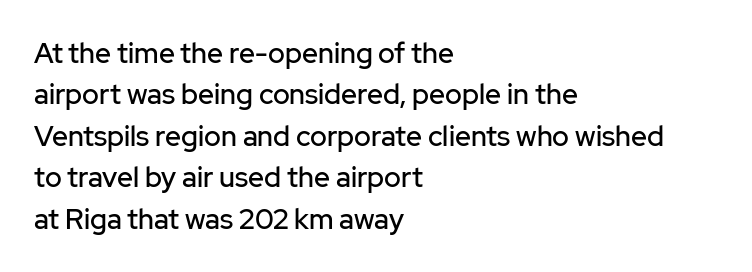
{"serif": "no", "italic": "no", "width": "normal", "stroke_contrast": "low", "x_height": "medium", "monospaced": "no", "underline": "no", "align": "left", "line_spacing": "normal", "line_spacing_ratio": 1.48, "letter_spacing": "normal", "letter_spacing_em": 0.0, "glyph_px": 28}
